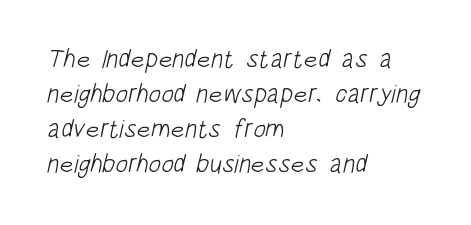
The space directly below the letters is spotless. In terms of leading, this rendering sits right in the middle. Notice how the passage keeps a crisp vertical edge on the left only. Tracking here is standard; glyphs follow each other at the usual distance.
